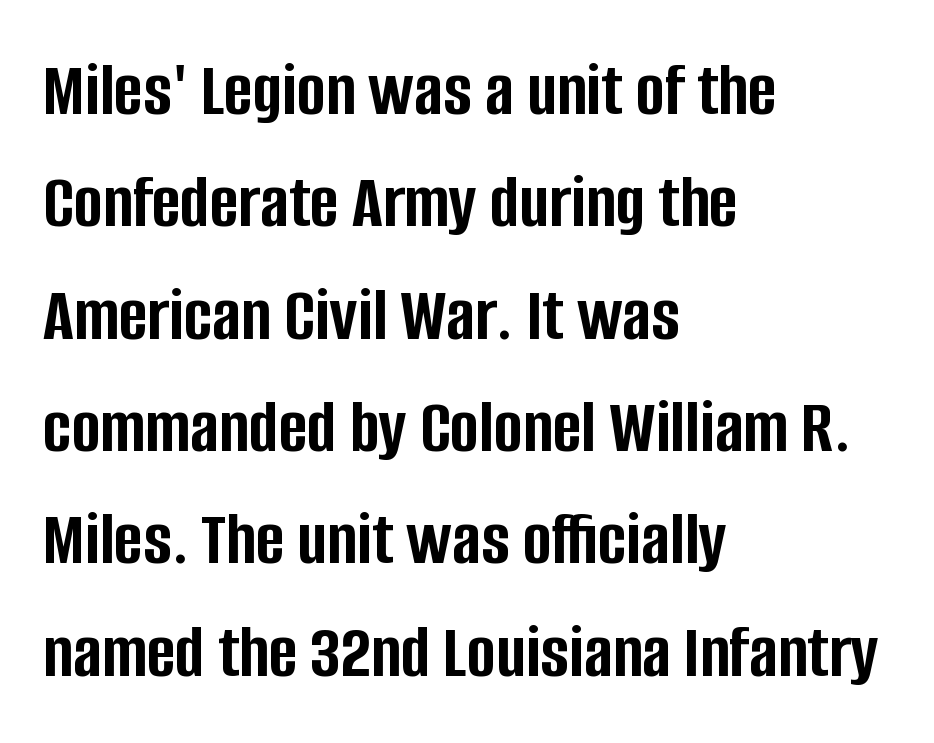
The image shows 78 px semibold, condensed sans-serif type, upright; set left-aligned, normal line spacing (1.44x), normal letter spacing, not underlined; low stroke contrast and a large x-height.
